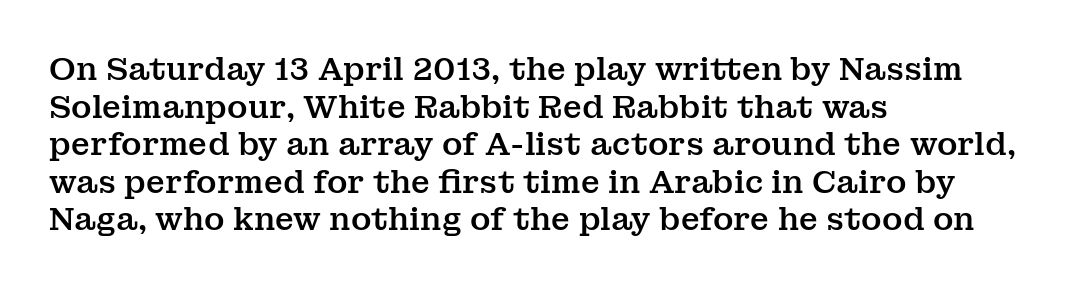
The image shows 31 px serif type, upright; set left-aligned, line spacing 1.21x, normal letter spacing, not underlined; medium stroke contrast and a medium x-height.
